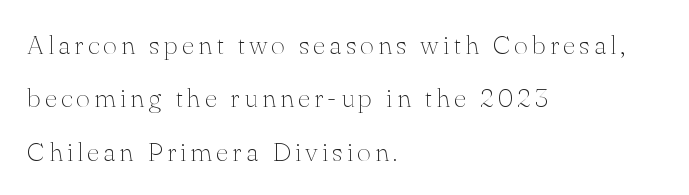
The image shows 27 px text type, upright; set left-aligned, loose line spacing (1.98x), not underlined.
